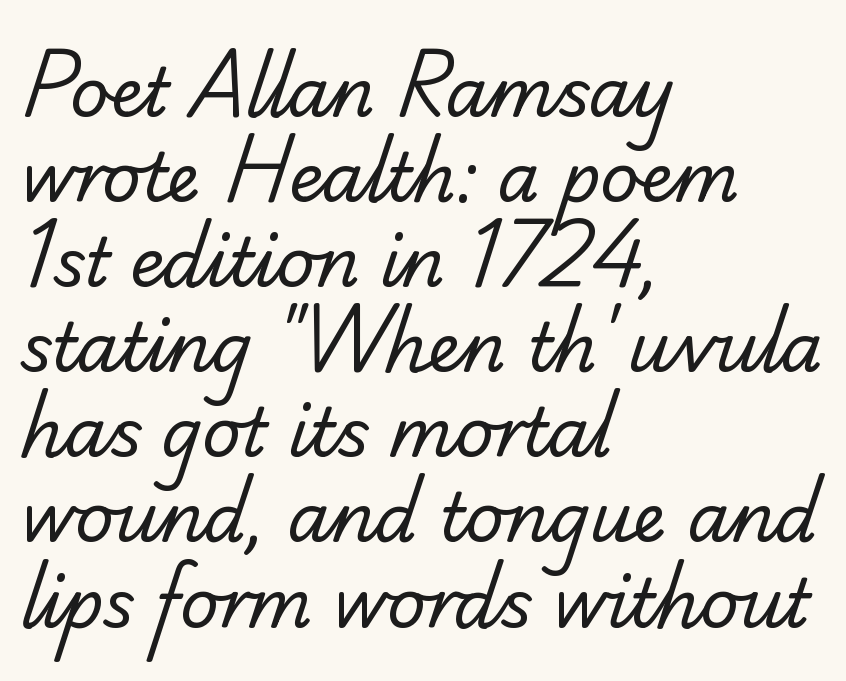
{"serif": "yes", "bold": "no", "weight": "regular", "width": "normal", "stroke_contrast": "low", "x_height": "small", "monospaced": "no", "underline": "no", "align": "left", "line_spacing": "normal", "line_spacing_ratio": 1.27, "letter_spacing": "normal", "letter_spacing_em": 0.0, "glyph_px": 67}
